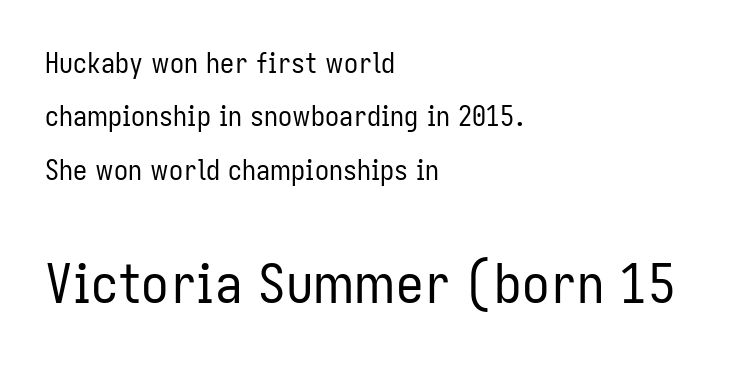
Q: Is the text bold? A: No.
Q: Is the text italic (slanted)? A: No, it is upright.
Q: Is the typeface a serif or a sans-serif typeface? A: Sans-serif.
Q: Is the text underlined? A: No.
Q: How is the paragraph aligned? A: Left-aligned.
Q: Is the spacing between letters normal or unusually wide? A: Normal.
Q: Is the spacing between lines tight, normal or loose? A: Loose.
Q: Which block of text is set in a larger size, the first (top) or the second (bottom)? A: The second (bottom) one.
Q: Width (condensed, normal, or wide)? A: Condensed.
Q: Stroke contrast? A: Low.
Q: x-height? A: Medium.
Q: Monospaced? A: No.
